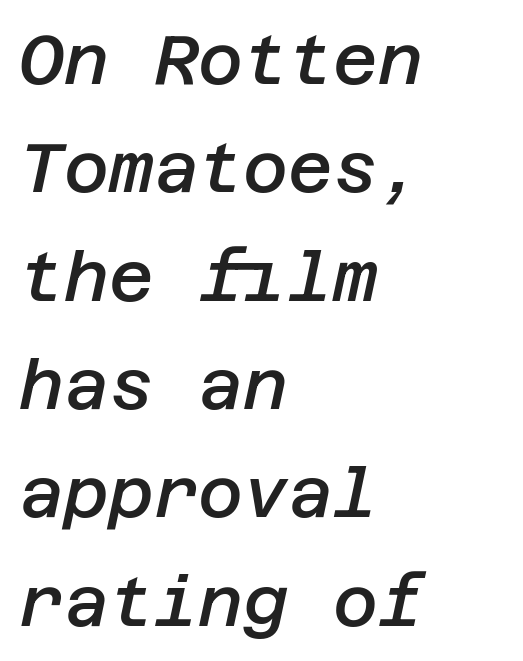
The image shows 69 px semibold type, italic (leaning right); set left-aligned, normal line spacing (1.57x), normal letter spacing, not underlined; low stroke contrast and a large x-height.
